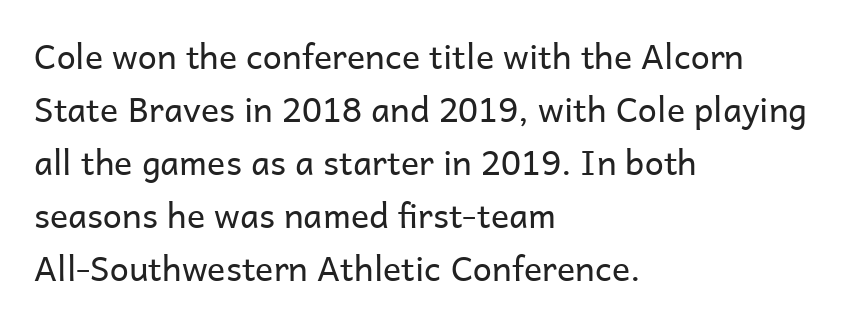
Vertical stems look standard width or narrower in stroke. Is this a sans? Yes — the strokes have no serifs. This sample uses plain, unmodified letter spacing. Horizontally, the lines are justified to the leading edge only.
